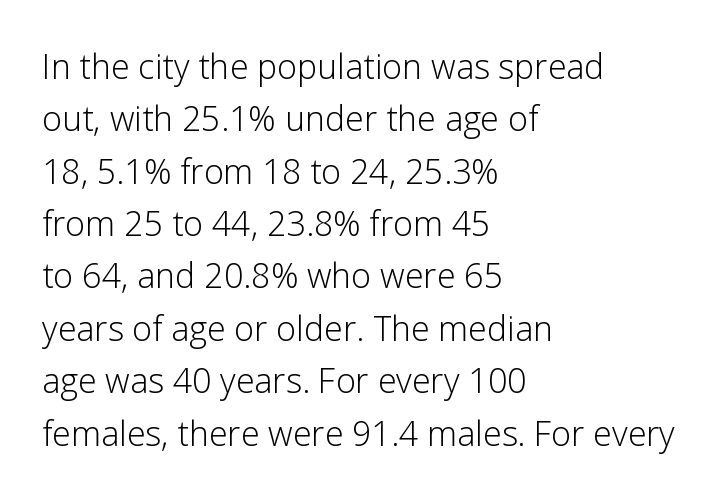
Think of a printed novel: that variable character pitch is what you see here. Compared with typical paragraphs, the rows here are spaced about the same. This is the regular roman posture of the typeface. Default kerning and tracking; the words read as compact shapes. The letters carry no serifs — their stems end cleanly without finishing strokes.
